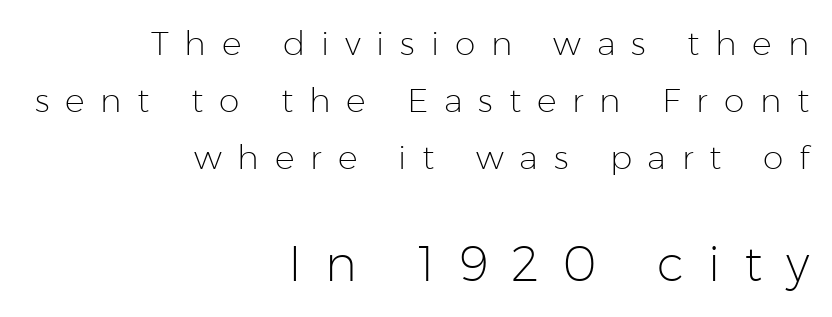
Q: Is the text bold? A: No.
Q: Is the text italic (slanted)? A: No, it is upright.
Q: Is the typeface a serif or a sans-serif typeface? A: Sans-serif.
Q: Is the text underlined? A: No.
Q: How is the paragraph aligned? A: Right-aligned.
Q: Is the spacing between letters normal or unusually wide? A: Unusually wide.
Q: Which block of text is set in a larger size, the first (top) or the second (bottom)? A: The second (bottom) one.
Q: Width (condensed, normal, or wide)? A: Normal.
Q: Stroke contrast? A: Low.
Q: x-height? A: Medium.
Q: Monospaced? A: No.
